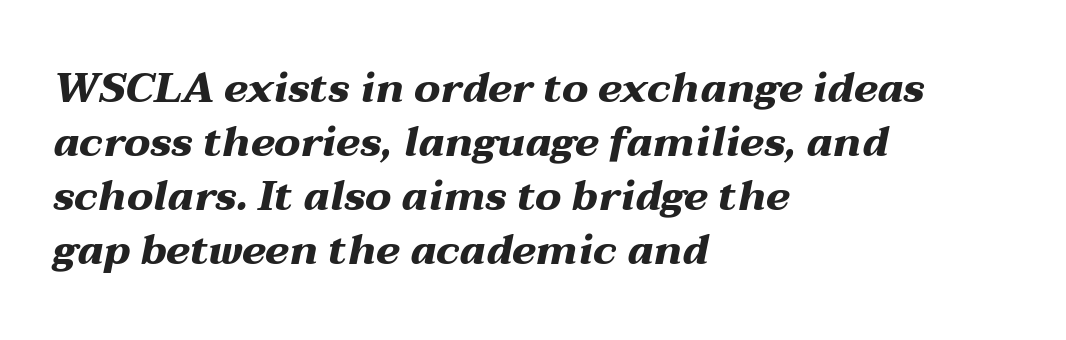
Q: Is the text bold? A: Yes.
Q: Is the text italic (slanted)? A: Yes, it leans right by about 12 degrees.
Q: Is the text underlined? A: No.
Q: How is the paragraph aligned? A: Left-aligned.
Q: Is the spacing between letters normal or unusually wide? A: Normal.
Q: Is the spacing between lines tight, normal or loose? A: Normal.
Q: Width (condensed, normal, or wide)? A: Wide.
Q: Stroke contrast? A: Medium.
Q: x-height? A: Medium.
Q: Monospaced? A: No.
